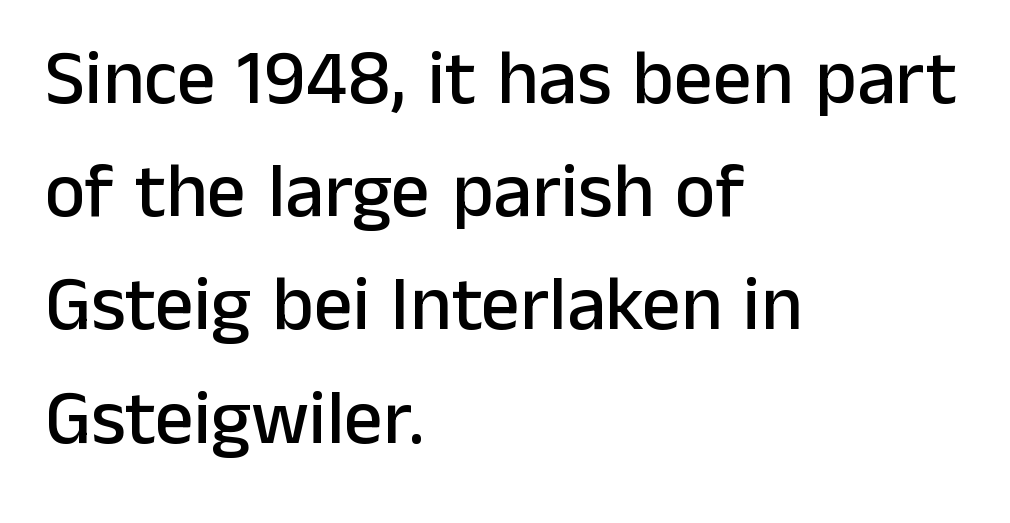
The image shows 77 px sans-serif type, upright; set left-aligned, normal line spacing (1.47x), normal letter spacing, not underlined; low stroke contrast and a medium x-height.
